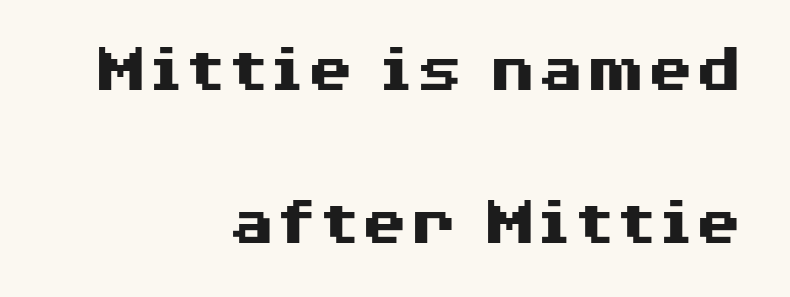
{"serif": "no", "italic": "no", "bold": "yes", "weight": "heavy", "width": "wide", "stroke_contrast": "medium", "x_height": "medium", "monospaced": "no", "underline": "no", "align": "right", "line_spacing": "loose", "line_spacing_ratio": 2.18, "letter_spacing": "normal", "letter_spacing_em": 0.0, "glyph_px": 70}
